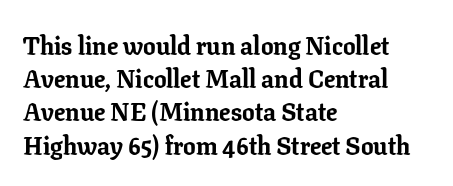
Q: Is the text bold? A: Yes.
Q: Is the text italic (slanted)? A: No, it is upright.
Q: Is the text underlined? A: No.
Q: How is the paragraph aligned? A: Left-aligned.
Q: Is the spacing between letters normal or unusually wide? A: Normal.
Q: Is the spacing between lines tight, normal or loose? A: Normal.
